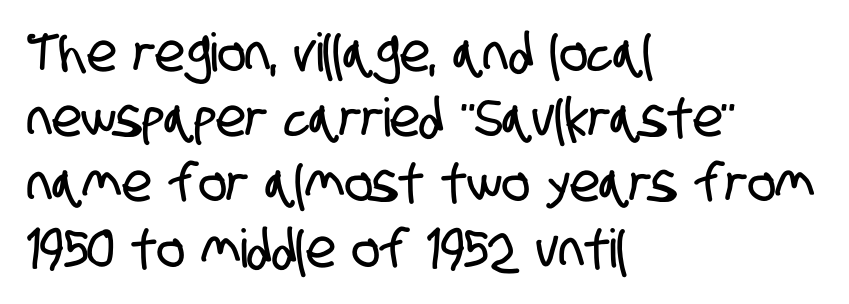
Q: Is the typeface a serif or a sans-serif typeface? A: Sans-serif.
Q: Is the text underlined? A: No.
Q: How is the paragraph aligned? A: Left-aligned.
Q: Is the spacing between letters normal or unusually wide? A: Normal.
Q: Width (condensed, normal, or wide)? A: Condensed.
Q: Stroke contrast? A: Low.
Q: x-height? A: Large.
Q: Monospaced? A: No.
